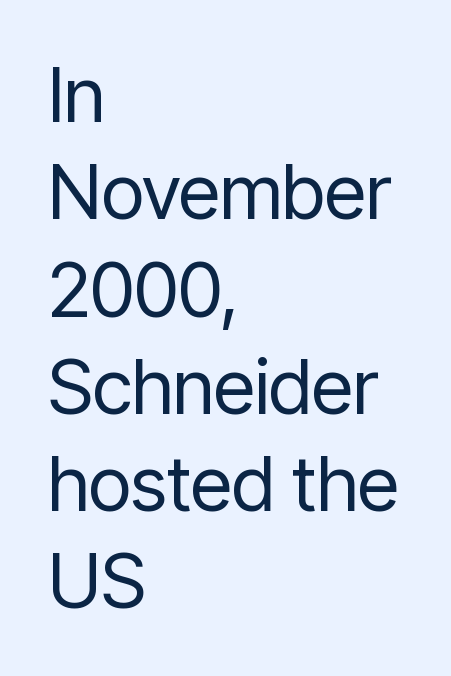
{"serif": "no", "italic": "no", "bold": "no", "weight": "regular", "width": "condensed", "stroke_contrast": "low", "x_height": "medium", "monospaced": "no", "underline": "no", "align": "left", "line_spacing": "normal", "line_spacing_ratio": 1.28, "letter_spacing": "normal", "letter_spacing_em": 0.0, "glyph_px": 76}
